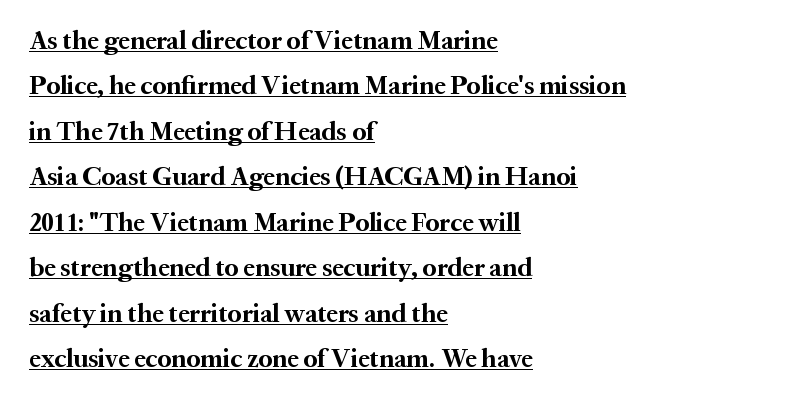
The image shows 26 px bold type, upright; set left-aligned, line spacing 1.75x, normal letter spacing, underlined.
